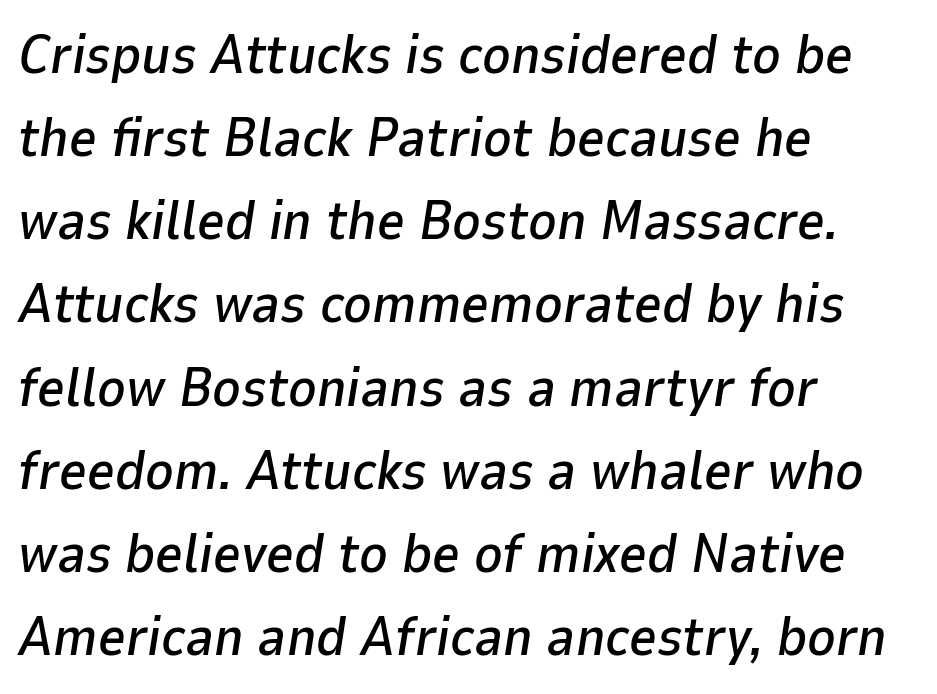
Q: Is the text italic (slanted)? A: Yes, it leans right by about 9 degrees.
Q: Is the text underlined? A: No.
Q: How is the paragraph aligned? A: Left-aligned.
Q: Is the spacing between letters normal or unusually wide? A: Normal.
Q: Is the spacing between lines tight, normal or loose? A: Normal.
Q: Width (condensed, normal, or wide)? A: Normal.
Q: Stroke contrast? A: Low.
Q: x-height? A: Medium.
Q: Monospaced? A: No.
